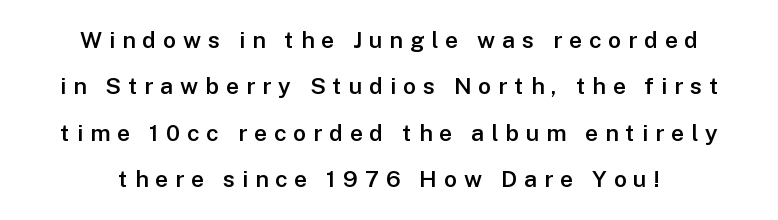
{"italic": "no", "bold": "semi", "underline": "no", "line_spacing": "loose", "line_spacing_ratio": 2.02, "letter_spacing": "wide", "letter_spacing_em": 0.3, "glyph_px": 23}
